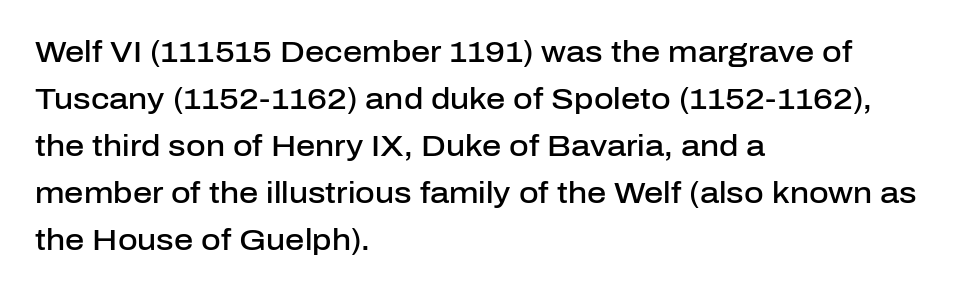
Grotesque or geometric, the face here clearly has no serifs. Normally led — the rows are evenly, conventionally spaced. Rule under the text: the space is simply empty. A bit beefed up — I'd call it semibold rather than bold. The horizontal fit of the characters is conventional and even. Italic? Not at all — the glyphs are vertical.
